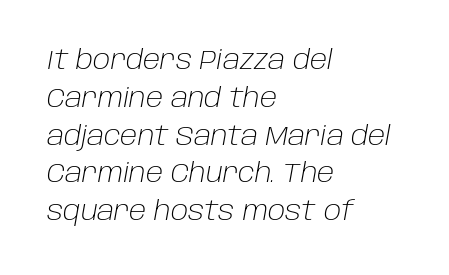
{"italic": "yes", "lean": "right", "slant_degrees": 10, "bold": "no", "underline": "no", "align": "left", "line_spacing": "normal", "line_spacing_ratio": 1.4, "letter_spacing": "normal", "letter_spacing_em": 0.0, "glyph_px": 27}
